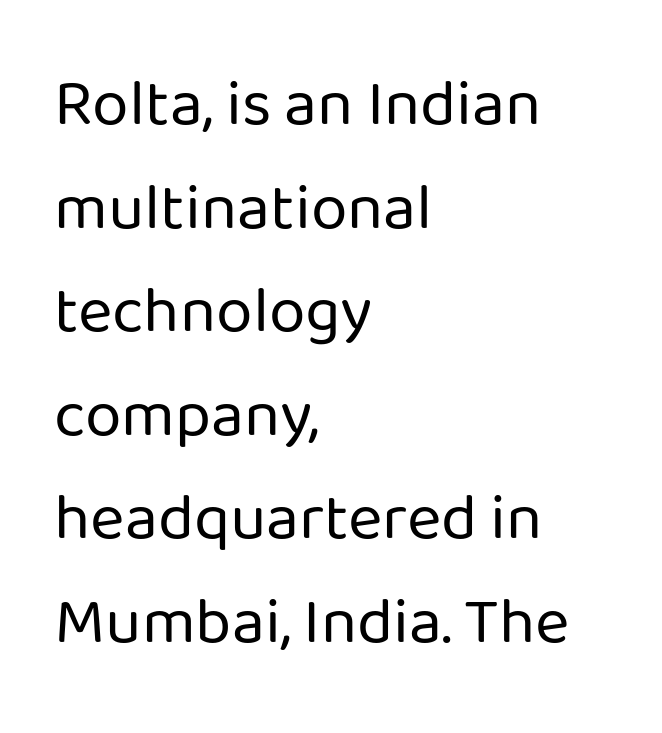
The image shows 66 px regular-weight sans-serif type, upright; set left-aligned, normal line spacing (1.57x), normal letter spacing, not underlined; low stroke contrast and a medium x-height.
